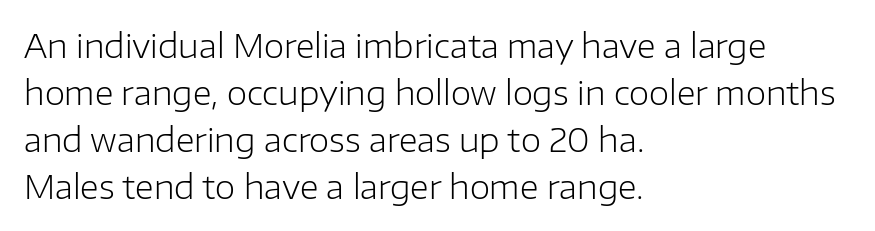
Q: Is the text bold? A: No.
Q: Is the text italic (slanted)? A: No, it is upright.
Q: Is the typeface a serif or a sans-serif typeface? A: Sans-serif.
Q: Is the text underlined? A: No.
Q: How is the paragraph aligned? A: Left-aligned.
Q: Is the spacing between letters normal or unusually wide? A: Normal.
Q: Is the spacing between lines tight, normal or loose? A: Normal.
Q: Width (condensed, normal, or wide)? A: Normal.
Q: Stroke contrast? A: Low.
Q: x-height? A: Medium.
Q: Monospaced? A: No.
